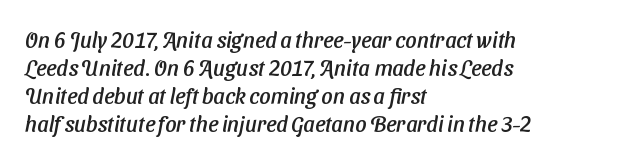
How are the letters spaced? Ordinarily, with no added tracking. The paragraph shown leans on its left margin. The vertical gap from one line to the next is medium. Just letters on the line, the space beneath them empty.
